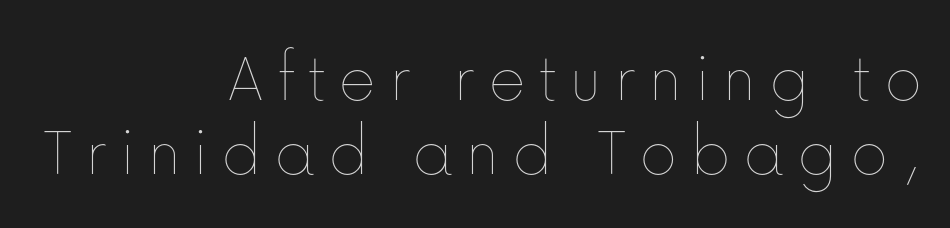
{"italic": "no", "bold": "no", "weight": "thin", "width": "normal", "stroke_contrast": "low", "x_height": "medium", "monospaced": "no", "underline": "no", "align": "right", "line_spacing": "tight", "line_spacing_ratio": 1.03, "glyph_px": 72}
